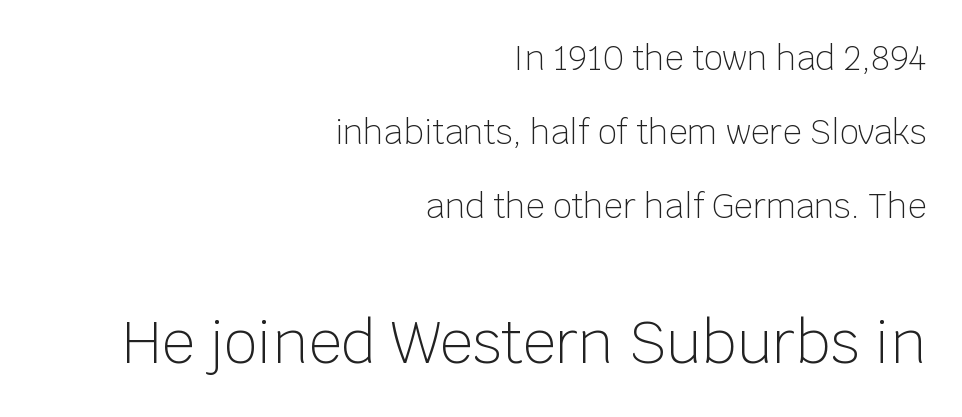
The image shows 58 px light sans-serif type, upright; set right-aligned, loose line spacing (2.24x), normal letter spacing, not underlined; the second (bottom) block is 1.76x larger; low stroke contrast and a large x-height.
